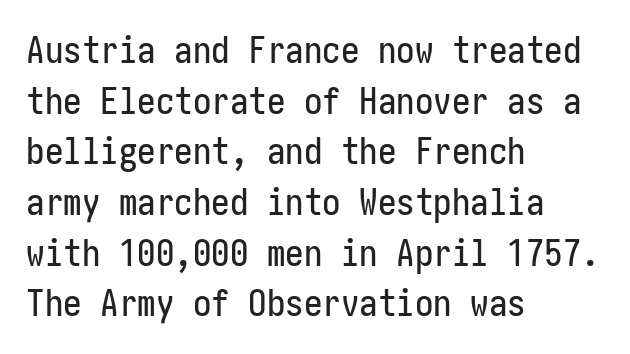
The designer went with a sans here, leaving each stem footless. Which margin do the lines hug? The left one — the right edge is uneven. This is the regular roman posture of the typeface. Letters rest on an invisible, unmarked baseline. The face used here is rendered with its standard letterfit.
